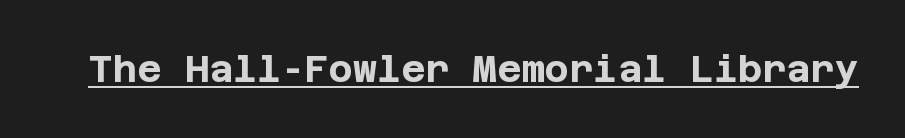
Q: Is the text bold? A: Yes.
Q: Is the text italic (slanted)? A: No, it is upright.
Q: Is the typeface a serif or a sans-serif typeface? A: Sans-serif.
Q: Is the text underlined? A: Yes.
Q: Is the spacing between letters normal or unusually wide? A: Normal.
Q: Width (condensed, normal, or wide)? A: Normal.
Q: Stroke contrast? A: Low.
Q: x-height? A: Large.
